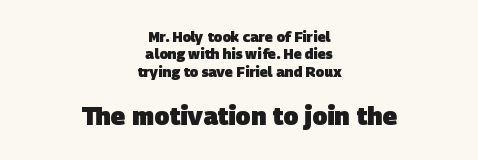
Every row of glyphs is offset so its center matches the block's center. I'd describe the lettering as bold — thick and assertive. Plain, unruled lines of type. The emphasis by scale lands on block number two, below.
